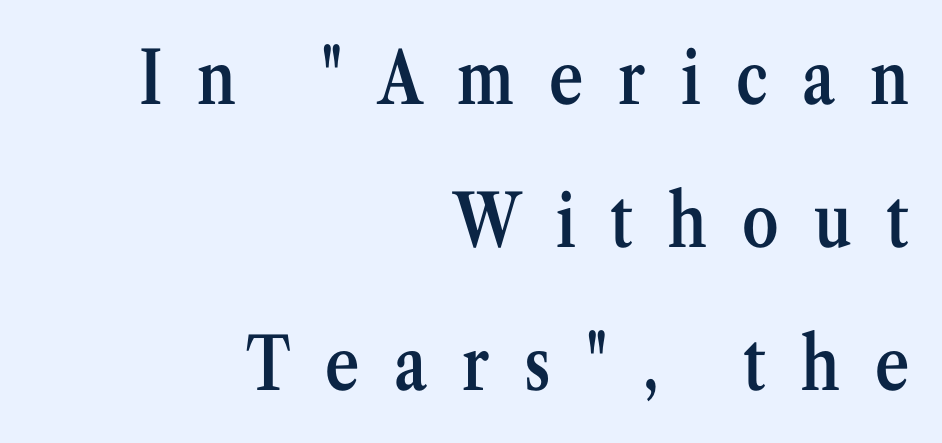
Q: Is the text bold? A: Semi-bold.
Q: Is the text italic (slanted)? A: No, it is upright.
Q: Is the typeface a serif or a sans-serif typeface? A: Serif.
Q: Is the text underlined? A: No.
Q: How is the paragraph aligned? A: Right-aligned.
Q: Is the spacing between letters normal or unusually wide? A: Unusually wide.
Q: Is the spacing between lines tight, normal or loose? A: Loose.
Q: Width (condensed, normal, or wide)? A: Condensed.
Q: Stroke contrast? A: Medium.
Q: x-height? A: Medium.
Q: Monospaced? A: No.
